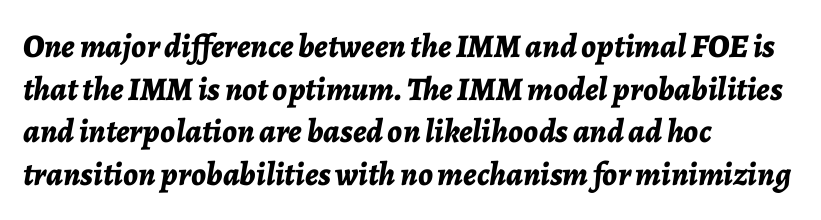
The face used here is rendered with its standard letterfit. Does the lettering tilt? It does — this is italic. Typeset ragged right — the left edge is the straight one. The space directly below the letters is spotless. Is this a fixed-width face? No — the glyphs have proportional, varying widths.
